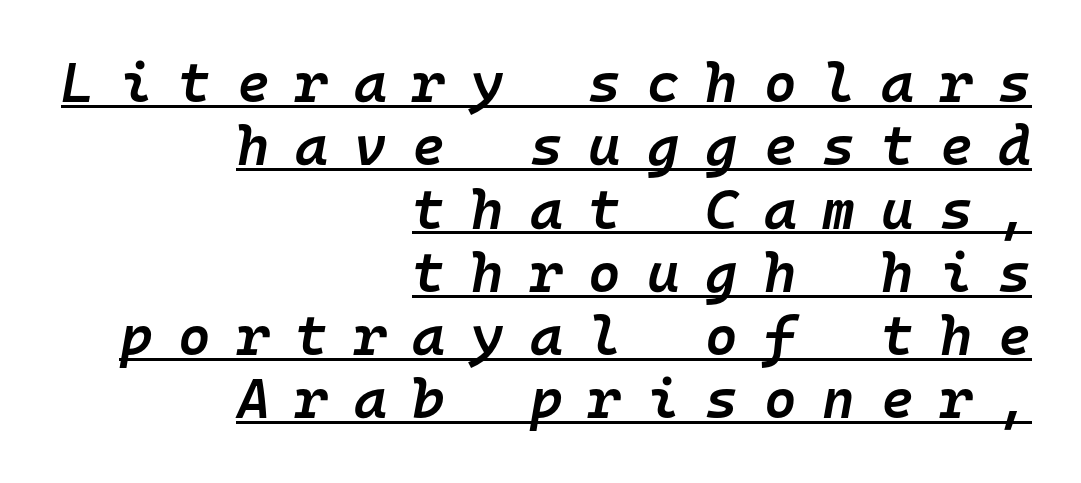
The image shows 56 px semibold type, italic (leaning right), monospaced; set right-aligned, tight line spacing (1.13x), unusually wide letter spacing (+0.46 em), underlined; low stroke contrast and a medium x-height.
